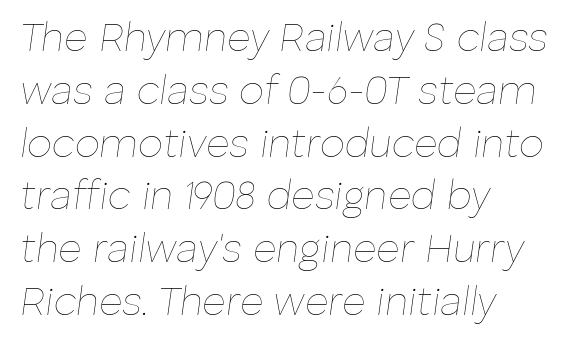
{"italic": "yes", "lean": "right", "slant_degrees": 8, "bold": "no", "weight": "thin", "width": "normal", "stroke_contrast": "low", "x_height": "medium", "monospaced": "no", "underline": "no", "align": "left", "line_spacing": "normal", "line_spacing_ratio": 1.32, "letter_spacing": "normal", "letter_spacing_em": 0.0, "glyph_px": 40}
